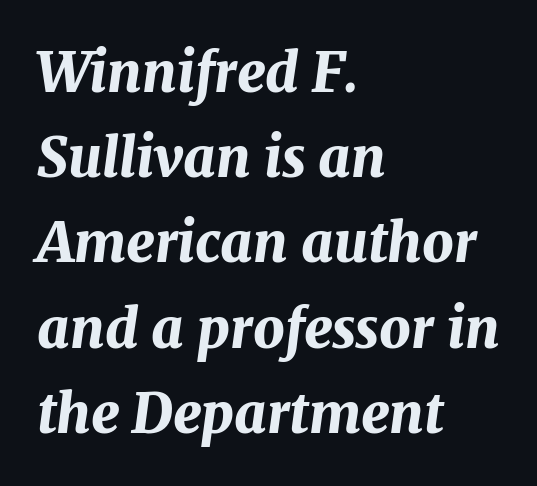
Each letter keeps its own natural width here, so spacing adapts to shape. Weight: bold. Each line starts at the same left margin while the right side varies. The space between consecutive lines is moderate.
